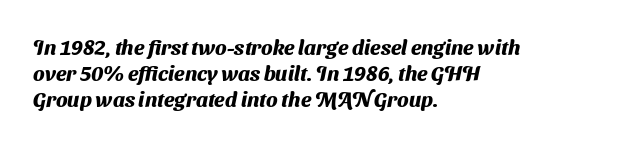
Standard letterfit; no display-style spreading of the glyphs. Look at the stroke-to-counter ratio: heavy, a bold. This rendering uses left alignment, leaving the right contour irregular. The gap between lines stays unmarked.
